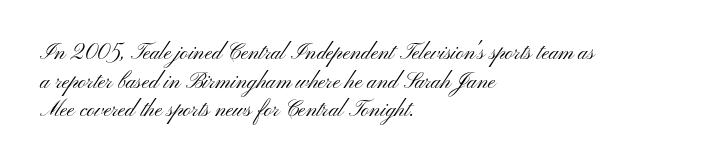
The image shows 22 px text type; set left-aligned, normal line spacing (1.3x), normal letter spacing, not underlined.
